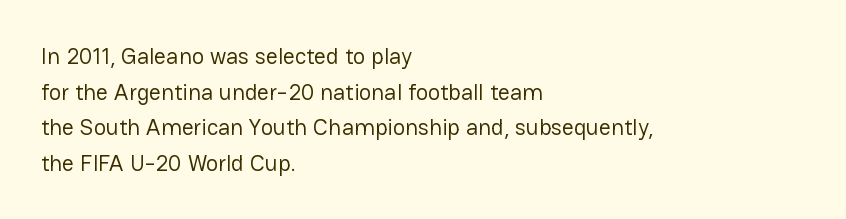
Q: Is the text bold? A: No.
Q: Is the text italic (slanted)? A: No, it is upright.
Q: Is the text underlined? A: No.
Q: How is the paragraph aligned? A: Left-aligned.
Q: Is the spacing between letters normal or unusually wide? A: Normal.
Q: Is the spacing between lines tight, normal or loose? A: Normal.
